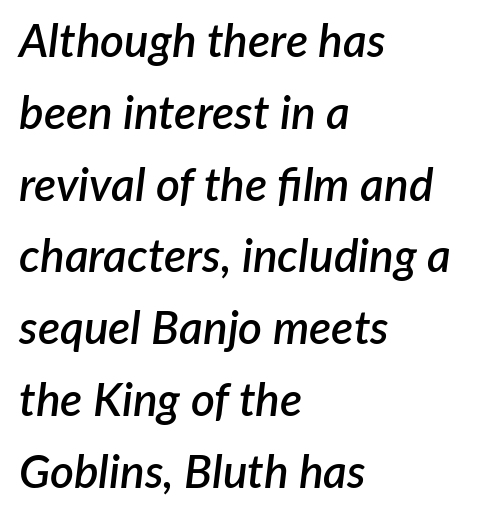
The image shows 46 px semibold type, italic (leaning right); set left-aligned, normal line spacing (1.56x), normal letter spacing, not underlined; low stroke contrast and a medium x-height.
